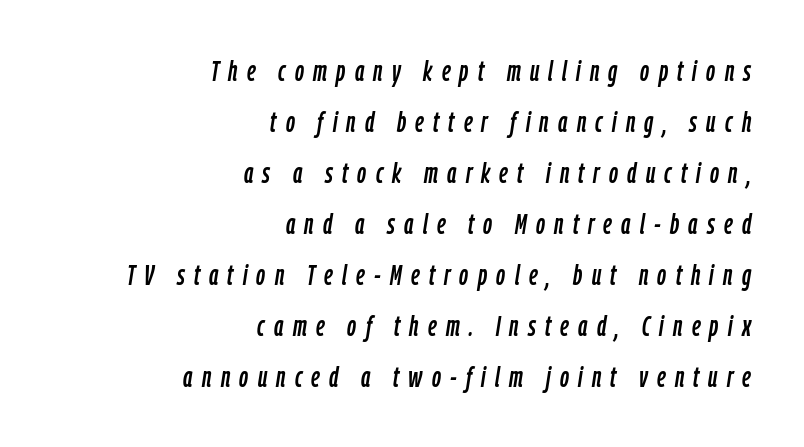
Q: Is the text italic (slanted)? A: Yes, it leans right by about 9 degrees.
Q: Is the text underlined? A: No.
Q: How is the paragraph aligned? A: Right-aligned.
Q: Is the spacing between letters normal or unusually wide? A: Unusually wide.
Q: Width (condensed, normal, or wide)? A: Condensed.
Q: Stroke contrast? A: Low.
Q: x-height? A: Medium.
Q: Monospaced? A: No.
